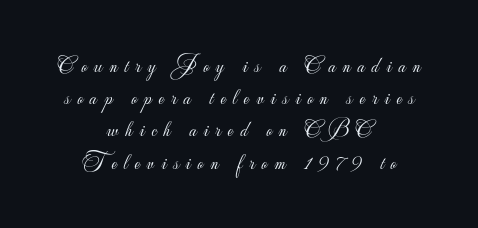
{"bold": "no", "underline": "no", "align": "center", "line_spacing": "normal", "line_spacing_ratio": 1.4, "letter_spacing": "wide", "letter_spacing_em": 0.3, "glyph_px": 23}
